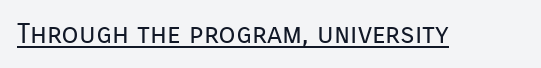
{"serif": "no", "italic": "no", "bold": "no", "weight": "regular", "width": "normal", "stroke_contrast": "low", "x_height": "medium", "monospaced": "no", "underline": "yes", "letter_spacing": "normal", "letter_spacing_em": 0.0, "glyph_px": 28}
